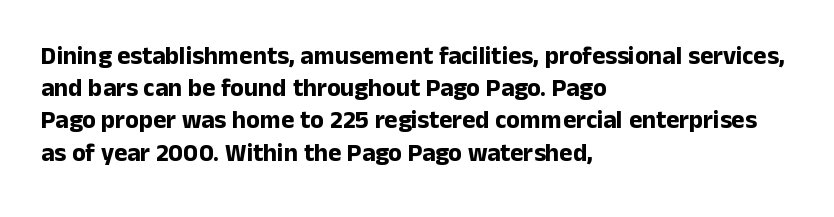
The image shows 25 px bold type, upright; set left-aligned, normal line spacing (1.29x), normal letter spacing, not underlined.
